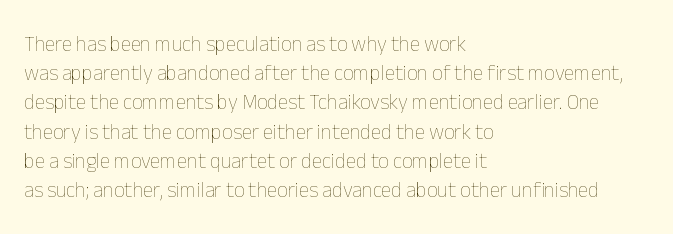
Tracking here is standard; glyphs follow each other at the usual distance. Heft: none added — not bold. These lines are set flush left with a ragged right edge. The letters stand straight up with perfectly vertical stems. Has an underline been added? It has not.
